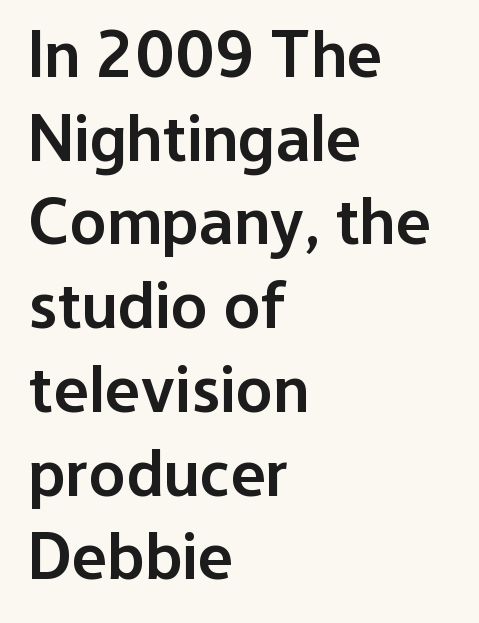
Underline: absent. The compositor pushed each line to the left boundary. Emphasis by weight is partial: semibold. Proportional: the letters do not fall into vertical columns.
